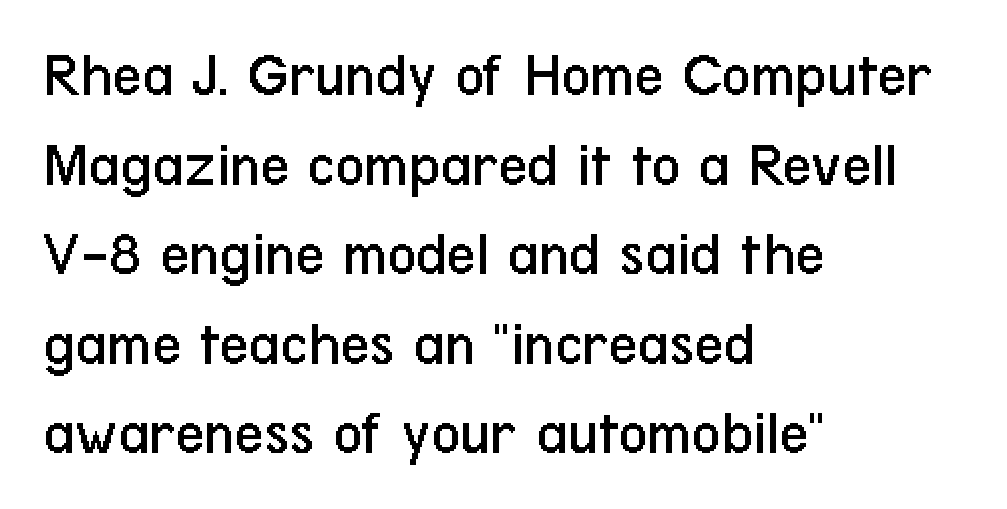
Rows of type keep a routine distance in the vertical direction. The designer went with a sans here, leaving each stem footless. Where is the straight margin? On the left. These lines are rendered in a variable-pitch font. Letters have the restrained weight of plain body copy at most. Students, note that the glyphs here touch the page at normal intervals.
